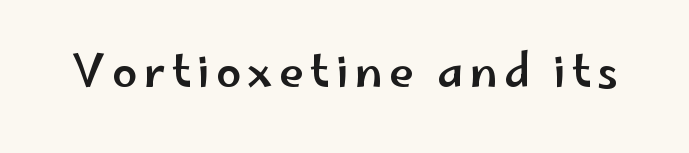
Q: Is the text italic (slanted)? A: No, it is upright.
Q: Is the typeface a serif or a sans-serif typeface? A: Sans-serif.
Q: Is the text underlined? A: No.
Q: Width (condensed, normal, or wide)? A: Wide.
Q: Stroke contrast? A: Low.
Q: x-height? A: Small.
Q: Monospaced? A: No.
